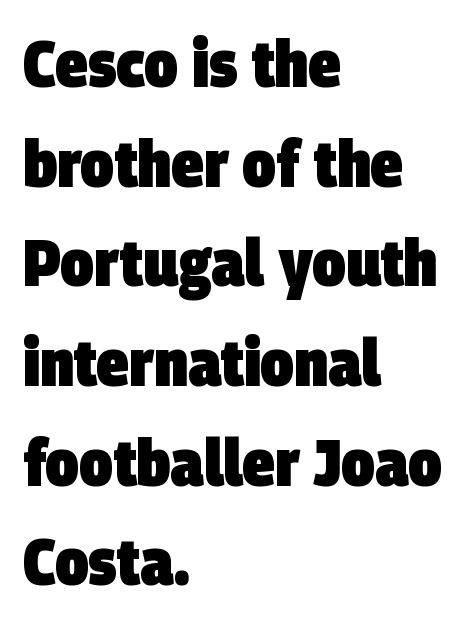
The image shows 66 px heavy, condensed sans-serif type; set left-aligned, normal line spacing (1.51x), normal letter spacing, not underlined; low stroke contrast and a large x-height.
